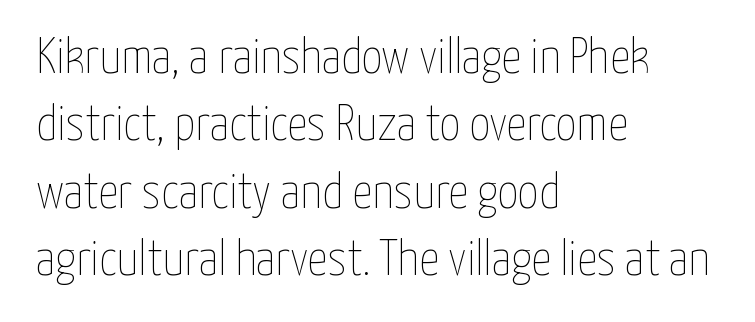
Q: Is the text bold? A: No.
Q: Is the text italic (slanted)? A: No, it is upright.
Q: Is the text underlined? A: No.
Q: How is the paragraph aligned? A: Left-aligned.
Q: Is the spacing between letters normal or unusually wide? A: Normal.
Q: Is the spacing between lines tight, normal or loose? A: Normal.
Q: Width (condensed, normal, or wide)? A: Condensed.
Q: Stroke contrast? A: Low.
Q: x-height? A: Medium.
Q: Monospaced? A: No.
